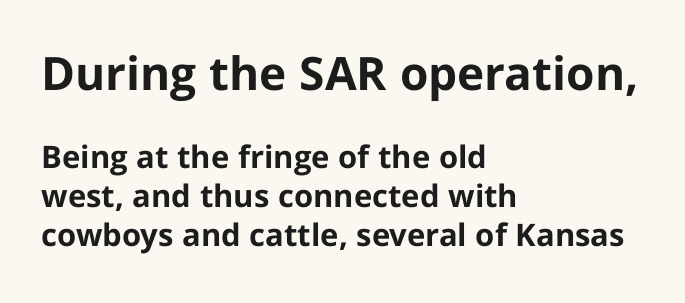
The image shows 46 px bold sans-serif type, upright; set left-aligned, normal line spacing (1.25x), normal letter spacing, not underlined; the first (top) block is 1.48x larger; low stroke contrast and a medium x-height.
